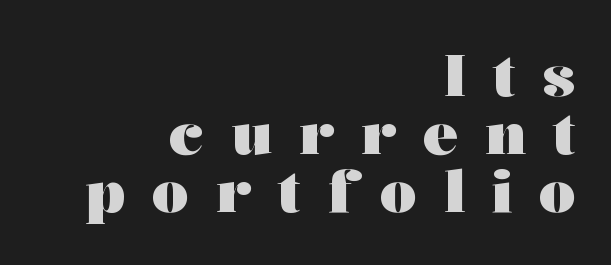
The image shows 58 px heavy, wide serif type, upright; set right-aligned, tight line spacing (1.0x), unusually wide letter spacing (+0.47 em), not underlined; medium stroke contrast and a medium x-height.
